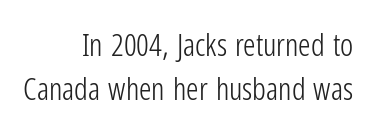
{"serif": "no", "italic": "no", "bold": "no", "weight": "light", "width": "condensed", "stroke_contrast": "low", "x_height": "medium", "monospaced": "no", "underline": "no", "align": "right", "line_spacing": "normal", "line_spacing_ratio": 1.43, "letter_spacing": "normal", "letter_spacing_em": 0.0, "glyph_px": 31}
